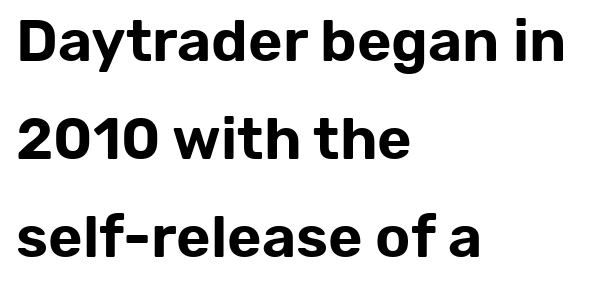
The image shows 59 px sans-serif type, upright; set left-aligned, normal line spacing (1.66x), normal letter spacing, not underlined; low stroke contrast and a medium x-height.
